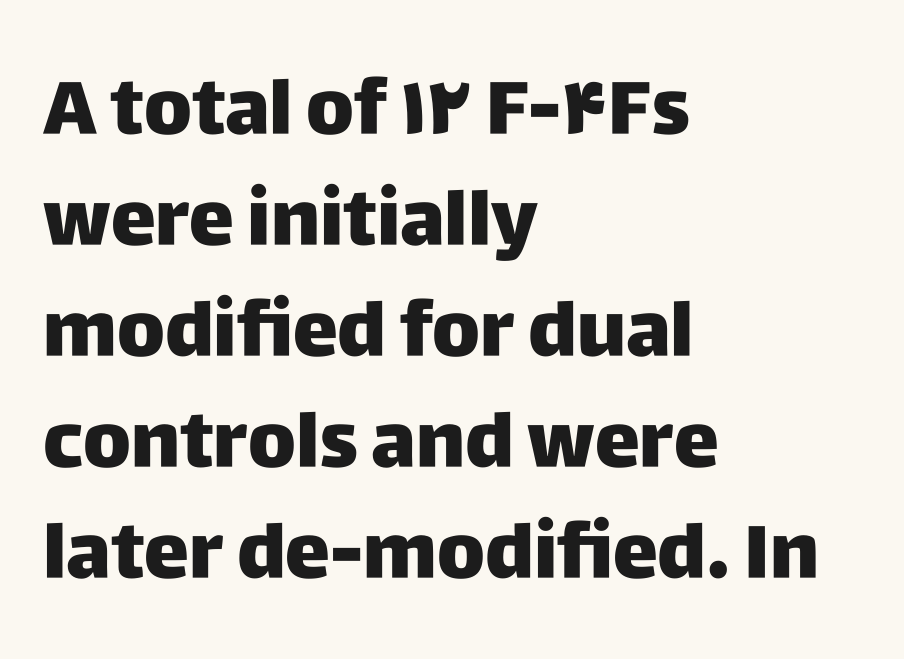
{"serif": "no", "italic": "no", "width": "normal", "stroke_contrast": "low", "x_height": "large", "monospaced": "no", "underline": "no", "align": "left", "line_spacing": "normal", "line_spacing_ratio": 1.46, "letter_spacing": "normal", "letter_spacing_em": 0.0, "glyph_px": 76}
